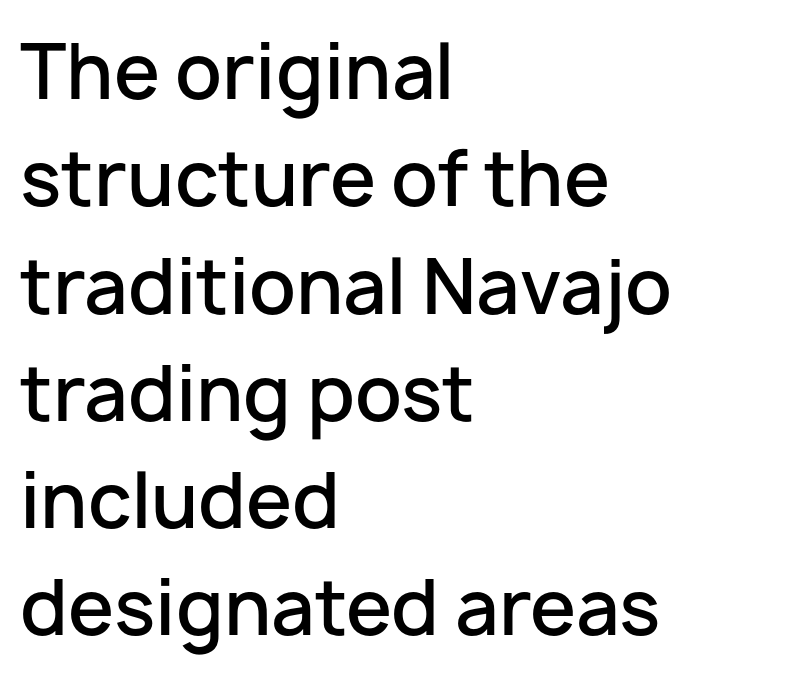
The image shows 74 px semibold sans-serif type, upright; set left-aligned, normal line spacing (1.45x), normal letter spacing, not underlined; low stroke contrast and a medium x-height.
